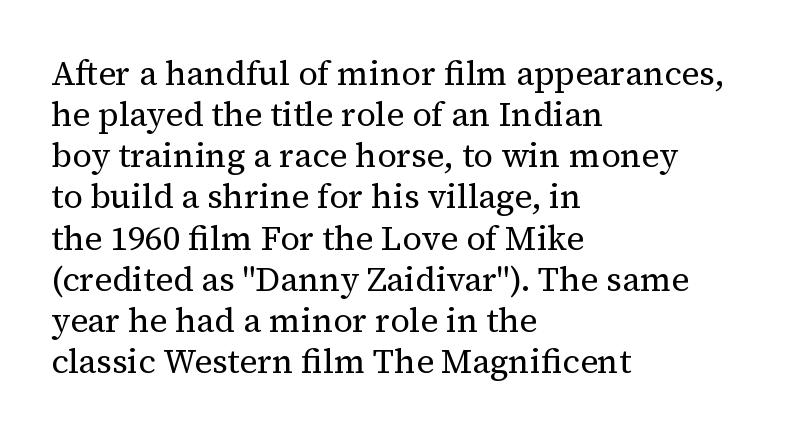
{"serif": "yes", "italic": "no", "bold": "no", "weight": "regular", "width": "normal", "stroke_contrast": "medium", "x_height": "medium", "monospaced": "no", "underline": "no", "align": "left", "line_spacing_ratio": 1.21, "letter_spacing": "normal", "letter_spacing_em": 0.0, "glyph_px": 34}
